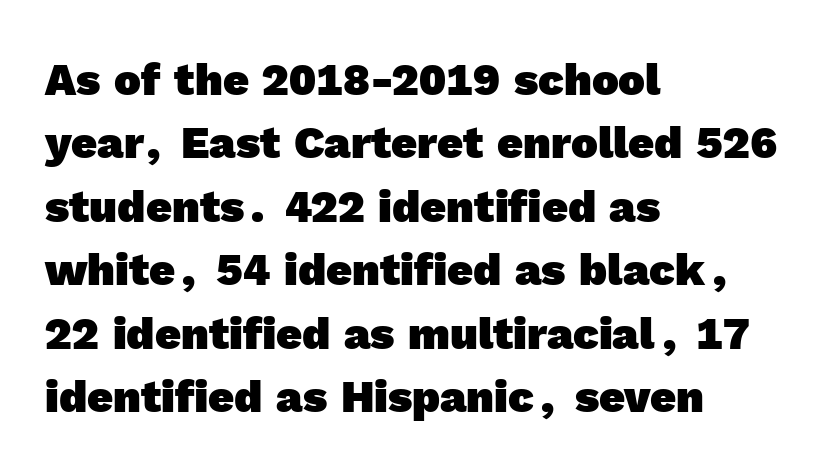
The image shows 45 px heavy sans-serif type; set left-aligned, normal line spacing (1.41x), normal letter spacing, not underlined; a medium x-height.
